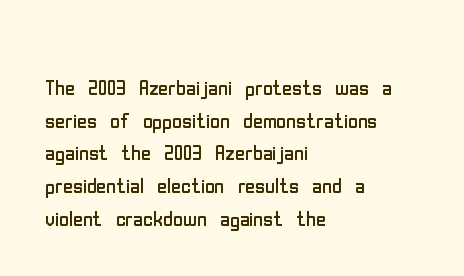
Q: Is the text bold? A: No.
Q: Is the text italic (slanted)? A: No, it is upright.
Q: Is the text underlined? A: No.
Q: How is the paragraph aligned? A: Left-aligned.
Q: Is the spacing between letters normal or unusually wide? A: Normal.
